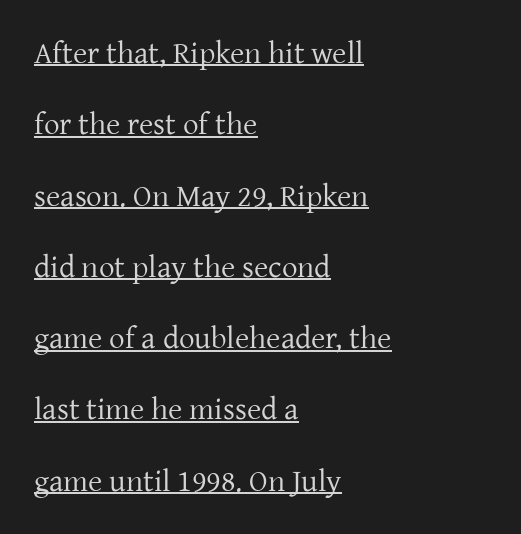
The image shows 31 px regular-weight serif type, upright; set left-aligned, loose line spacing (2.3x), normal letter spacing, underlined; low stroke contrast and a medium x-height.
